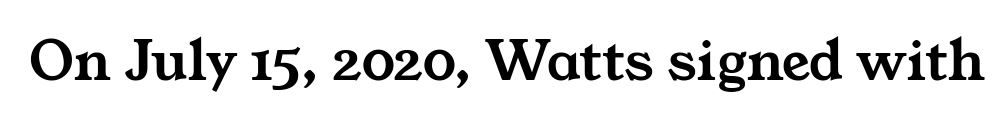
Q: Is the typeface a serif or a sans-serif typeface? A: Serif.
Q: Is the text underlined? A: No.
Q: Is the spacing between letters normal or unusually wide? A: Normal.
Q: Width (condensed, normal, or wide)? A: Wide.
Q: Stroke contrast? A: Medium.
Q: x-height? A: Medium.
Q: Monospaced? A: No.
